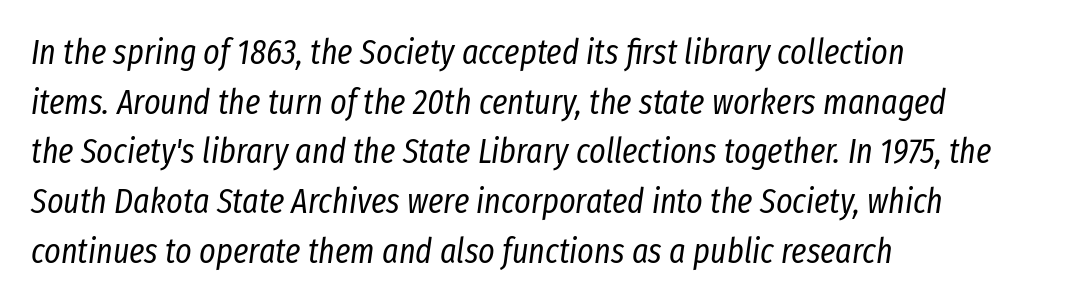
Q: Is the text bold? A: No.
Q: Is the text italic (slanted)? A: Yes, it leans right by about 8 degrees.
Q: Is the text underlined? A: No.
Q: How is the paragraph aligned? A: Left-aligned.
Q: Is the spacing between letters normal or unusually wide? A: Normal.
Q: Is the spacing between lines tight, normal or loose? A: Normal.
Q: Width (condensed, normal, or wide)? A: Condensed.
Q: Stroke contrast? A: Low.
Q: x-height? A: Medium.
Q: Monospaced? A: No.
